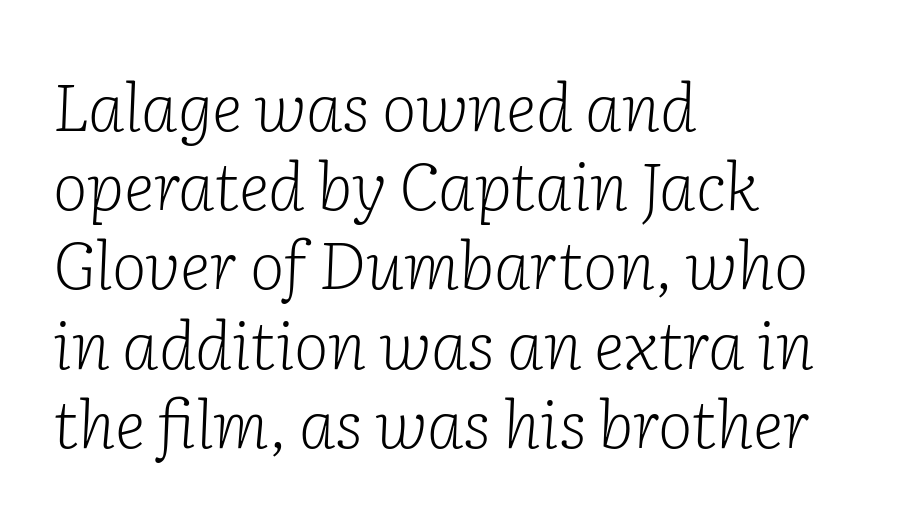
The image shows 66 px light serif type, italic (leaning right); set left-aligned, line spacing 1.2x, normal letter spacing, not underlined; low stroke contrast and a medium x-height.
